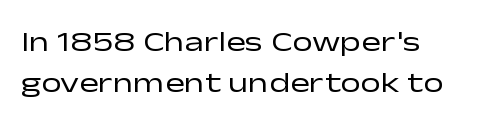
The image shows 29 px regular-weight, wide sans-serif type, upright; set left-aligned, normal line spacing (1.4x), normal letter spacing, not underlined; low stroke contrast and a medium x-height.
